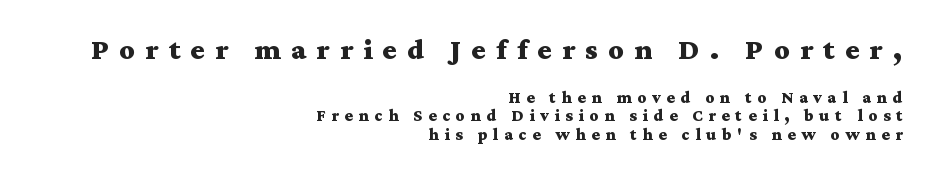
{"serif": "yes", "italic": "no", "bold": "yes", "weight": "bold", "width": "wide", "stroke_contrast": "medium", "x_height": "medium", "monospaced": "no", "underline": "no", "align": "right", "line_spacing": "tight", "line_spacing_ratio": 1.09, "letter_spacing": "wide", "letter_spacing_em": 0.34, "larger_block": "first", "size_ratio": 1.76, "glyph_px": 30}
